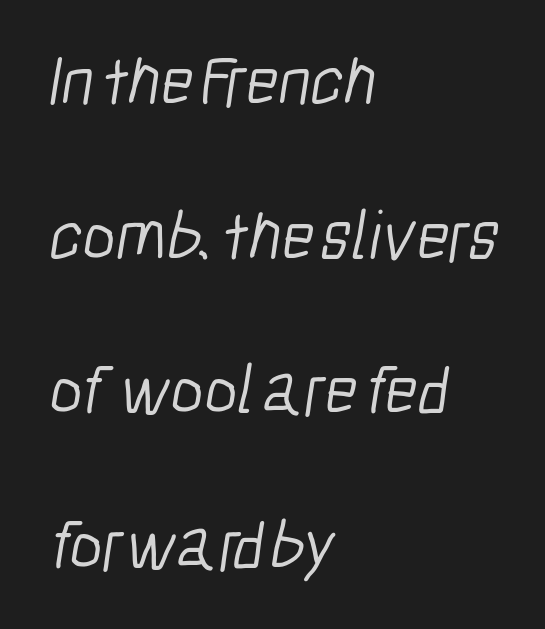
The image shows 70 px light, condensed sans-serif type; set left-aligned, loose line spacing (2.21x), normal letter spacing, not underlined; low stroke contrast and a medium x-height.
